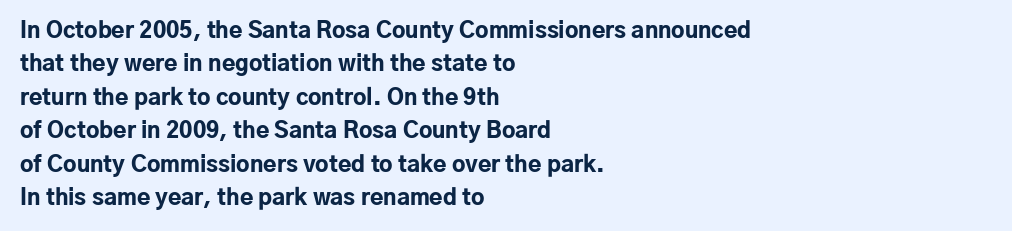
The strip under each line holds only bare page. Between one letter and the next there's only the usual sliver of space. Is there any slant? The stems are plumb. Plenty of ink on the page — the face is bold. Leading matches the norm, producing a regular column.
